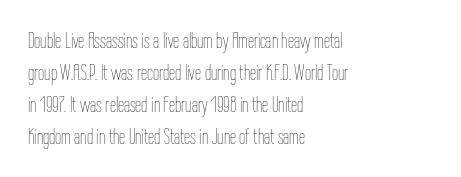
The image shows 22 px text type, upright; set left-aligned, normal line spacing (1.45x), normal letter spacing, not underlined.
